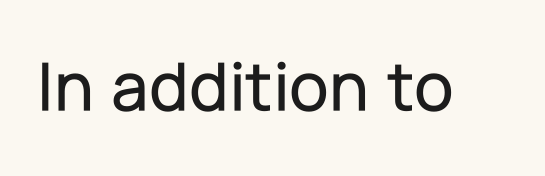
Q: Is the text italic (slanted)? A: No, it is upright.
Q: Is the typeface a serif or a sans-serif typeface? A: Sans-serif.
Q: Is the text underlined? A: No.
Q: Is the spacing between letters normal or unusually wide? A: Normal.
Q: Width (condensed, normal, or wide)? A: Normal.
Q: Stroke contrast? A: Low.
Q: x-height? A: Medium.
Q: Monospaced? A: No.
